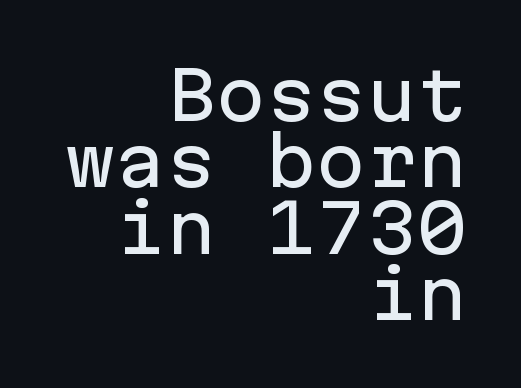
The image shows 67 px sans-serif type, upright, monospaced; set right-aligned, tight line spacing (0.99x), normal letter spacing, not underlined; low stroke contrast and a medium x-height.
